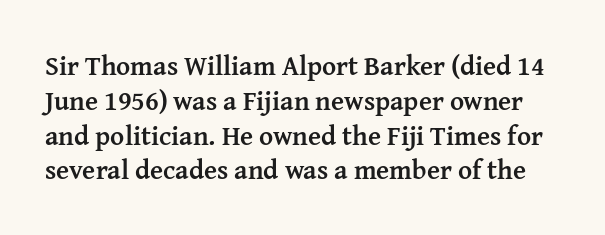
Style check: upright. Glance below the letters and you will spot only blank space. The characters look thick and weighty, a clear bold. How would I describe the line gaps? Plain and ordinary.
